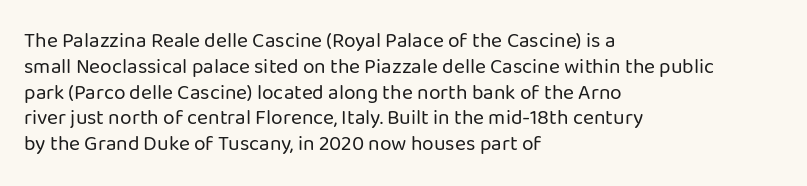
The image shows 21 px text type, upright; set left-aligned, line spacing 1.23x, normal letter spacing, not underlined.
